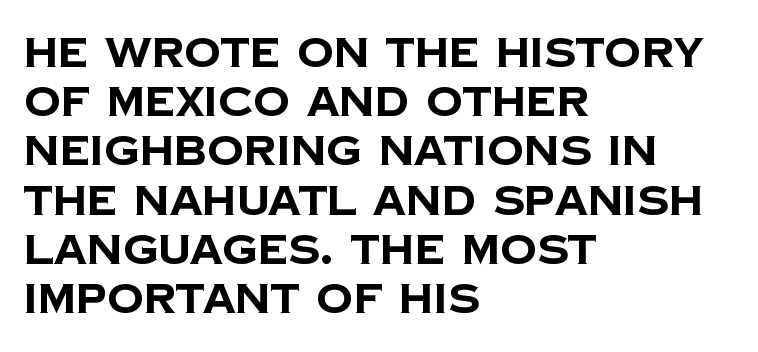
Default kerning and tracking; the words read as compact shapes. Here the designer chose a conventional face with non-uniform glyph widths. These words are printed bold, with thick strokes throughout. The gap between lines stays unmarked. These lines are set flush left with a ragged right edge. This rendering employs a face without finishing strokes, i.e., a sans-serif.
